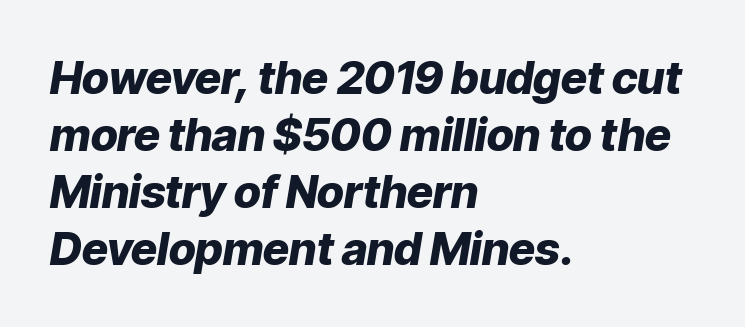
Q: Is the text bold? A: Yes.
Q: Is the text italic (slanted)? A: Yes, it leans right by about 9 degrees.
Q: Is the text underlined? A: No.
Q: How is the paragraph aligned? A: Left-aligned.
Q: Is the spacing between letters normal or unusually wide? A: Normal.
Q: Is the spacing between lines tight, normal or loose? A: Normal.
Q: Width (condensed, normal, or wide)? A: Normal.
Q: Stroke contrast? A: Low.
Q: x-height? A: Medium.
Q: Monospaced? A: No.
